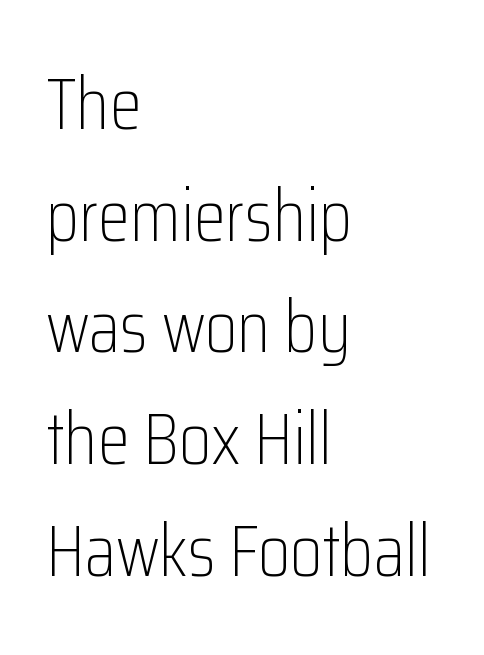
The image shows 73 px light, condensed sans-serif type, upright; set left-aligned, normal line spacing (1.53x), normal letter spacing, not underlined; low stroke contrast and a medium x-height.
